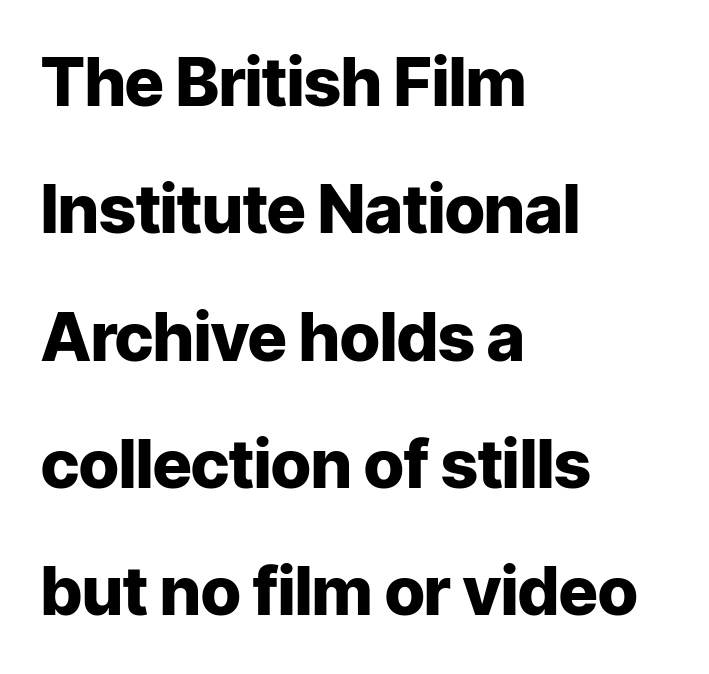
The axis of the letterforms is exactly vertical. The rendering shows plain stroke endings on the letterforms — a sans-serif design. The specimen omits any rule beneath the text block's lines. The sample has been set heavy, in full bold. The paragraph has a hard left edge and a soft right edge. Each new line begins a long way beneath the previous one.
